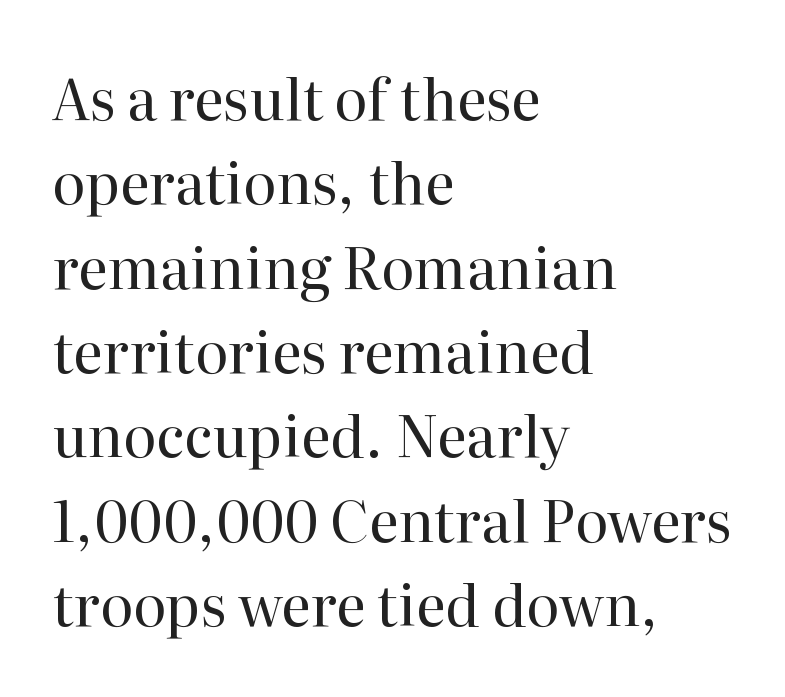
Q: Is the text bold? A: No.
Q: Is the text italic (slanted)? A: No, it is upright.
Q: Is the typeface a serif or a sans-serif typeface? A: Serif.
Q: Is the text underlined? A: No.
Q: How is the paragraph aligned? A: Left-aligned.
Q: Is the spacing between letters normal or unusually wide? A: Normal.
Q: Is the spacing between lines tight, normal or loose? A: Normal.
Q: Width (condensed, normal, or wide)? A: Normal.
Q: Stroke contrast? A: High.
Q: x-height? A: Medium.
Q: Monospaced? A: No.
